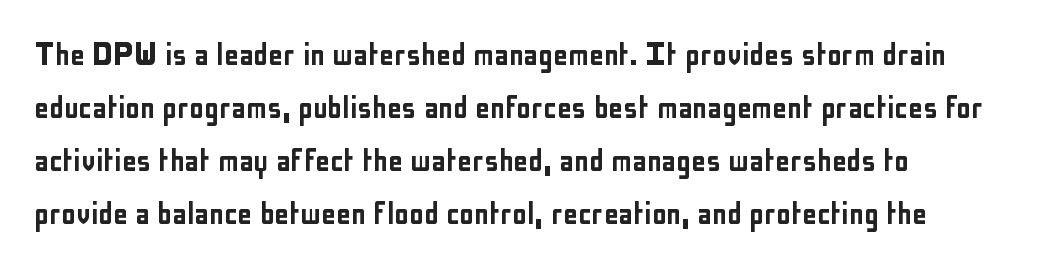
Each letter keeps its own natural width here, so spacing adapts to shape. How would I describe the line gaps? Plain and ordinary. Glance below the letters and you will spot only blank space. Honestly, the letter spacing is just normal — you wouldn't notice it. The letters stand upright; this is a roman face. Nope, no serifs anywhere on these letters.
